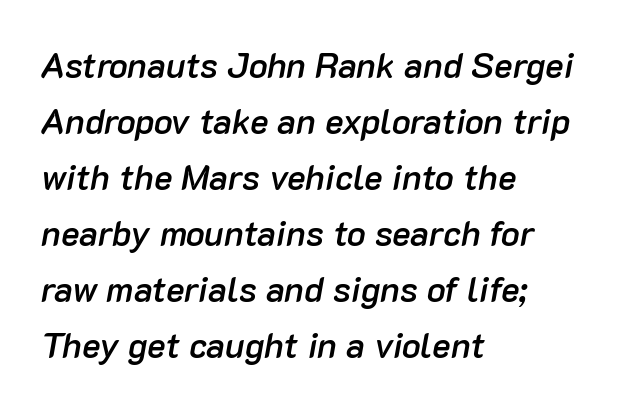
Q: Is the text bold? A: Semi-bold.
Q: Is the text italic (slanted)? A: Yes, it leans right by about 10 degrees.
Q: Is the text underlined? A: No.
Q: How is the paragraph aligned? A: Left-aligned.
Q: Is the spacing between letters normal or unusually wide? A: Normal.
Q: Is the spacing between lines tight, normal or loose? A: Normal.
Q: Width (condensed, normal, or wide)? A: Normal.
Q: Stroke contrast? A: Low.
Q: x-height? A: Medium.
Q: Monospaced? A: No.
